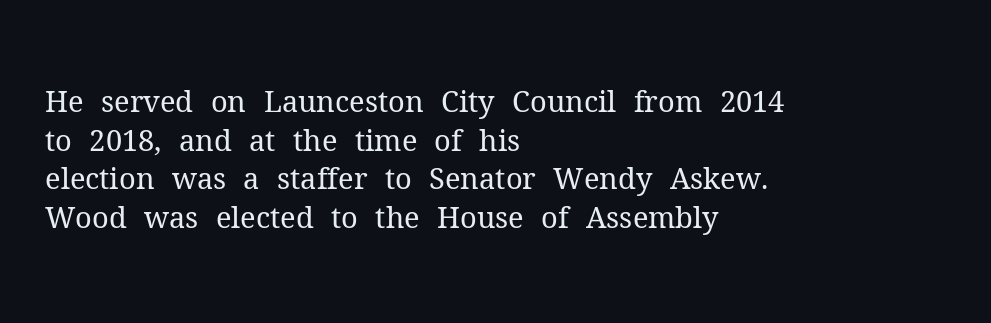
The image shows 29 px regular-weight serif type, upright; set left-aligned, normal line spacing (1.33x), normal letter spacing, not underlined; medium stroke contrast and a medium x-height.
